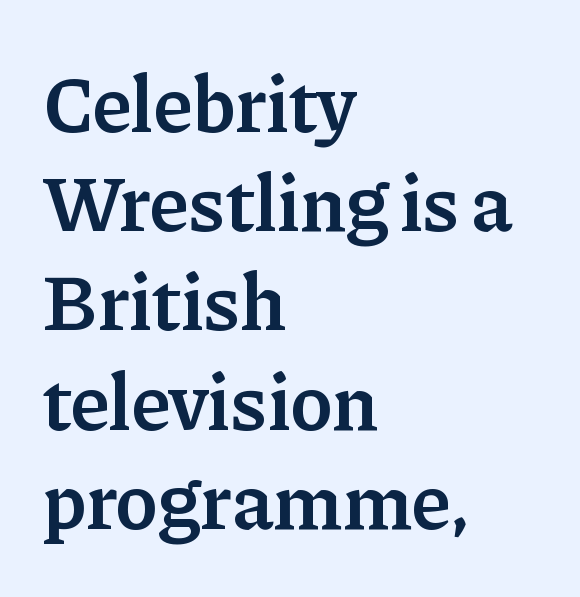
The image shows 80 px semibold serif type, upright; set left-aligned, line spacing 1.24x, normal letter spacing, not underlined; low stroke contrast and a medium x-height.
